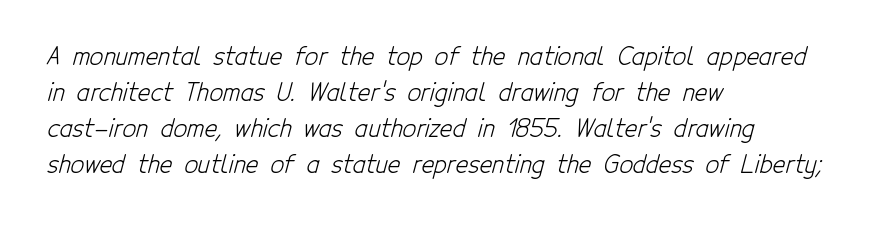
The characters are drawn with everyday or finer stroke widths. This sample is left-justified, so line endings fall wherever the words run out. Successive baselines arrive at the customary interval. Short note: letters normally spaced.
